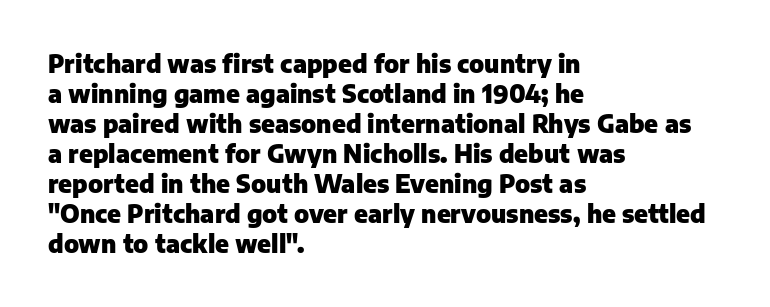
Q: Is the text bold? A: Yes.
Q: Is the text italic (slanted)? A: No, it is upright.
Q: Is the text underlined? A: No.
Q: How is the paragraph aligned? A: Left-aligned.
Q: Is the spacing between letters normal or unusually wide? A: Normal.
Q: Is the spacing between lines tight, normal or loose? A: Normal.
